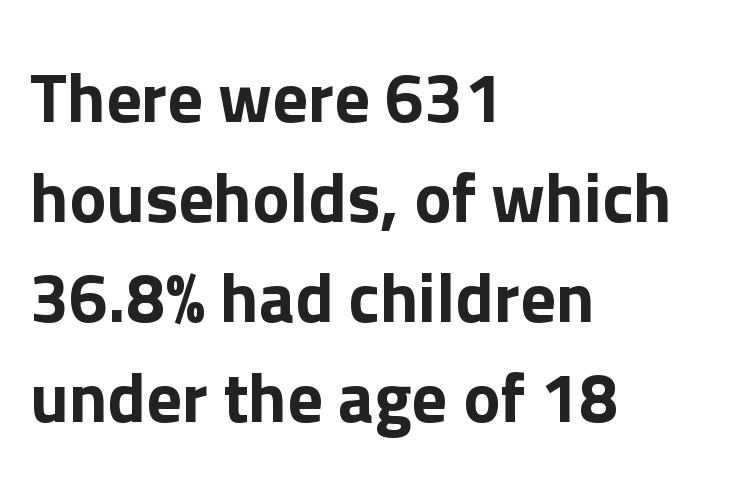
The image shows 70 px sans-serif type, upright; set left-aligned, normal line spacing (1.43x), normal letter spacing, not underlined; low stroke contrast and a medium x-height.
